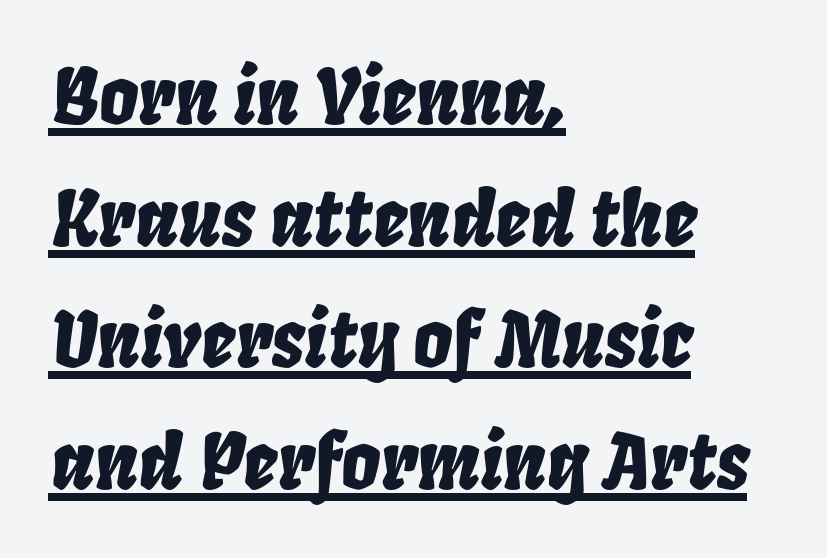
The image shows 77 px condensed type, italic (leaning right); set left-aligned, normal line spacing (1.58x), normal letter spacing, underlined; low stroke contrast and a large x-height.
